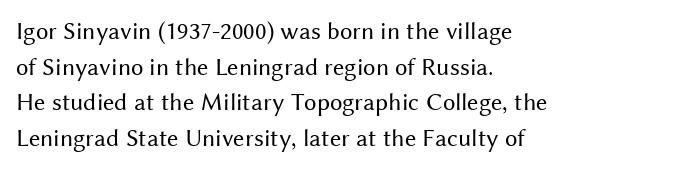
Q: Is the text bold? A: No.
Q: Is the text italic (slanted)? A: No, it is upright.
Q: Is the text underlined? A: No.
Q: How is the paragraph aligned? A: Left-aligned.
Q: Is the spacing between letters normal or unusually wide? A: Normal.
Q: Is the spacing between lines tight, normal or loose? A: Normal.
